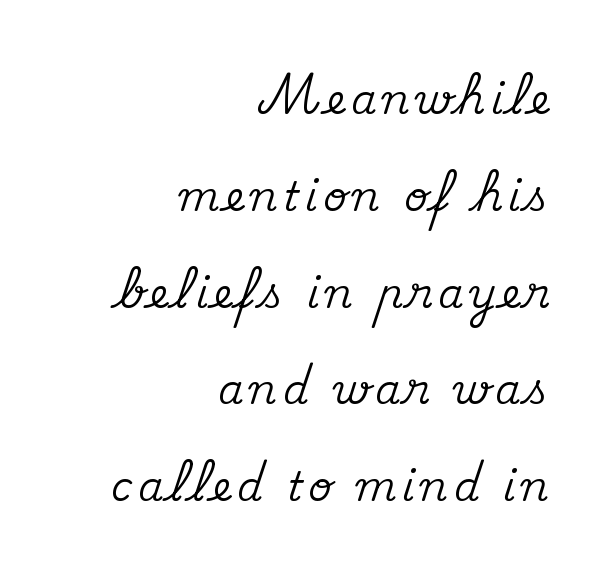
{"serif": "yes", "width": "normal", "stroke_contrast": "medium", "x_height": "small", "monospaced": "no", "underline": "no", "align": "right", "line_spacing": "loose", "line_spacing_ratio": 2.36, "glyph_px": 41}
